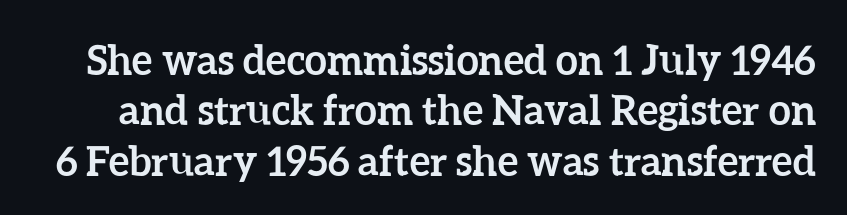
Q: Is the text bold? A: Yes.
Q: Is the text italic (slanted)? A: No, it is upright.
Q: Is the text underlined? A: No.
Q: Is the spacing between letters normal or unusually wide? A: Normal.
Q: Is the spacing between lines tight, normal or loose? A: Normal.
Q: Width (condensed, normal, or wide)? A: Normal.
Q: Stroke contrast? A: Low.
Q: x-height? A: Medium.
Q: Monospaced? A: No.
